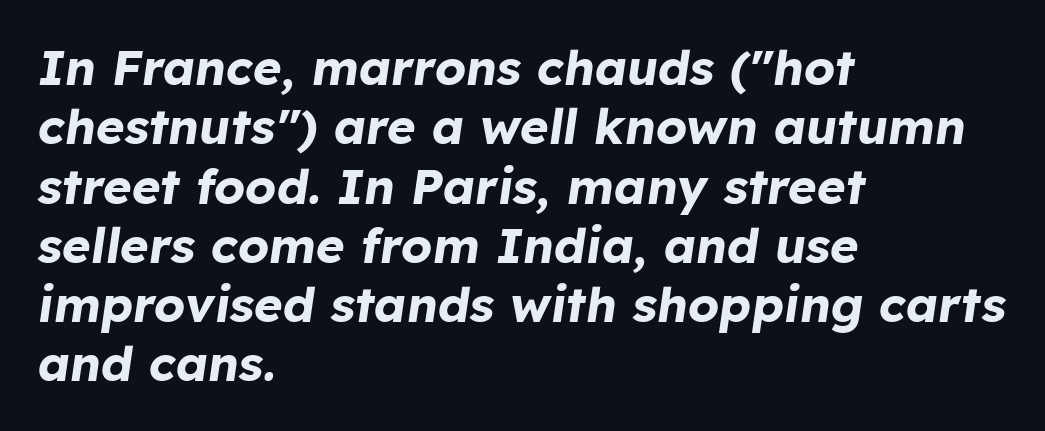
These lines carry a lot of weight — the face is fully bold. Bare-footed words on every line. In terms of letterspacing, this is plain default setting. The rendering uses natural spacing where letterforms have individual widths. The typesetter chose a ragged-right arrangement here. Notice how the stems are inclined rather than vertical — that's the hallmark of italics.
